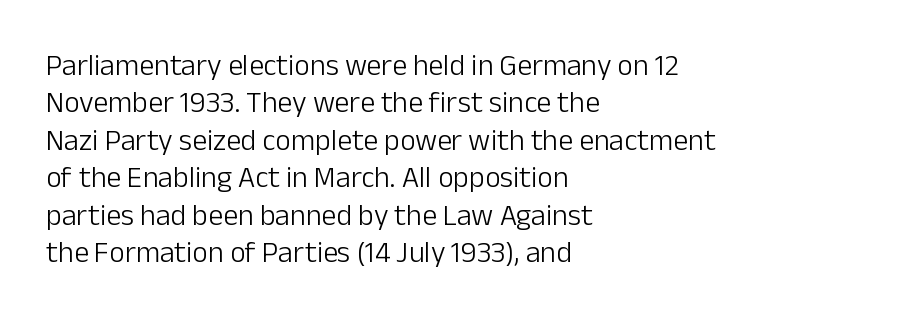
{"serif": "no", "italic": "no", "bold": "no", "weight": "light", "width": "normal", "stroke_contrast": "low", "x_height": "medium", "monospaced": "no", "underline": "no", "align": "left", "line_spacing": "normal", "line_spacing_ratio": 1.25, "letter_spacing": "normal", "letter_spacing_em": 0.0, "glyph_px": 30}
